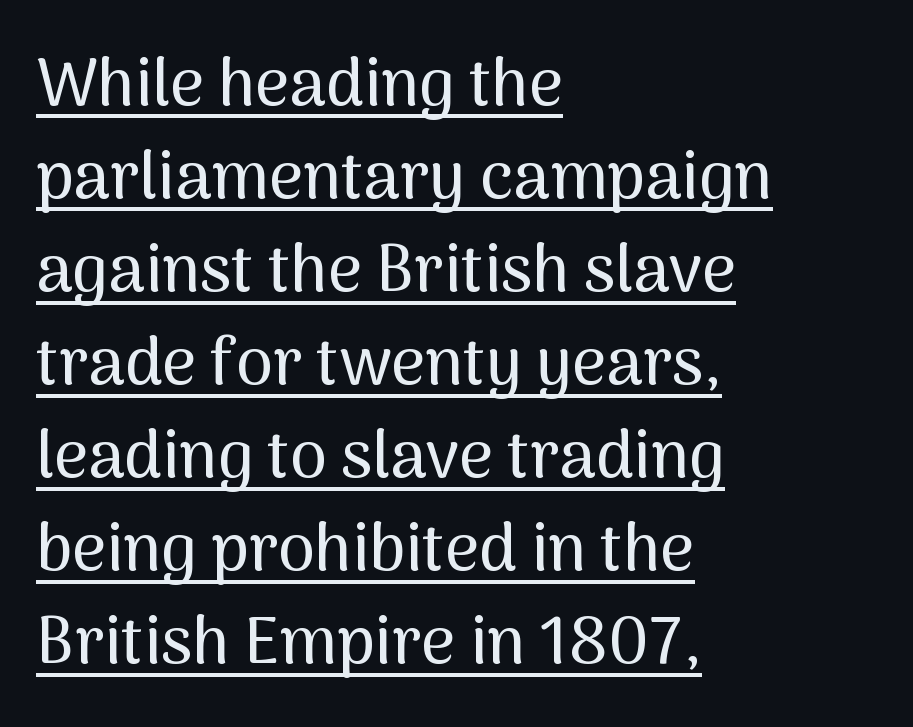
The image shows 66 px sans-serif type, upright; set left-aligned, normal line spacing (1.41x), normal letter spacing, underlined; medium stroke contrast and a medium x-height.
